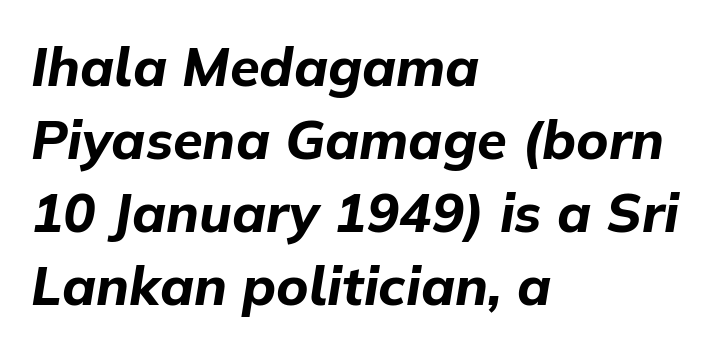
The image shows 54 px bold type, italic (leaning right); set left-aligned, normal line spacing (1.35x), normal letter spacing, not underlined; low stroke contrast and a medium x-height.
